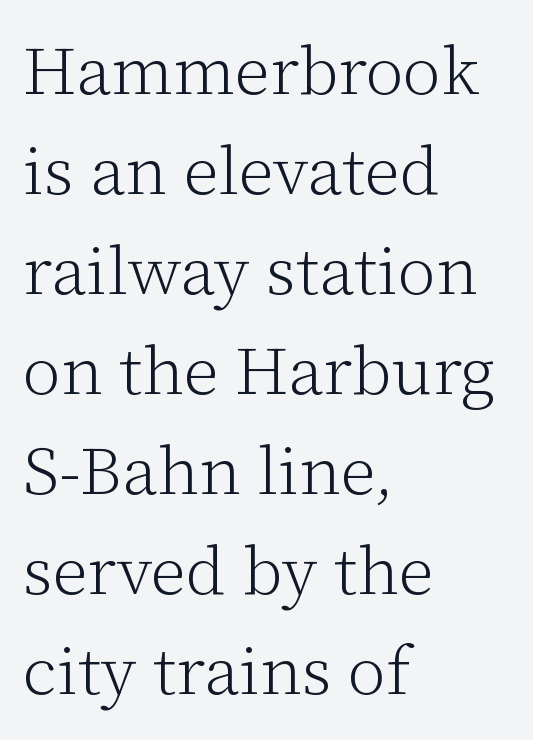
Q: Is the text bold? A: No.
Q: Is the text italic (slanted)? A: No, it is upright.
Q: Is the typeface a serif or a sans-serif typeface? A: Serif.
Q: Is the text underlined? A: No.
Q: How is the paragraph aligned? A: Left-aligned.
Q: Is the spacing between letters normal or unusually wide? A: Normal.
Q: Is the spacing between lines tight, normal or loose? A: Normal.
Q: Width (condensed, normal, or wide)? A: Normal.
Q: Stroke contrast? A: Low.
Q: x-height? A: Medium.
Q: Monospaced? A: No.
